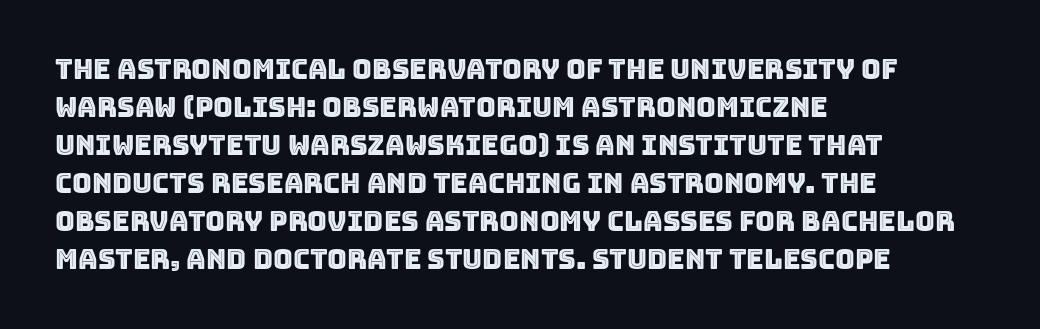
{"italic": "no", "underline": "no", "align": "left", "line_spacing": "normal", "line_spacing_ratio": 1.41, "letter_spacing": "normal", "letter_spacing_em": 0.0, "glyph_px": 27}
